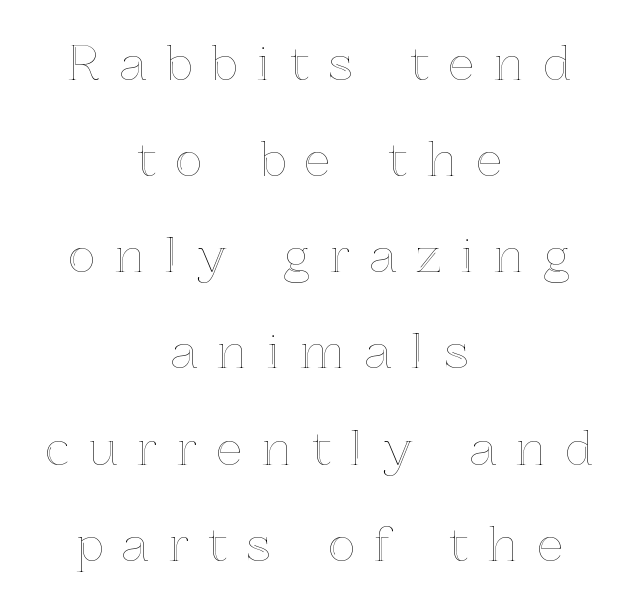
This rendering uses center alignment, leaving both contours irregular but symmetric. Check the space under the baseline: it is left empty. The designer dialed line spacing up above the default. Compared with typical body copy, the letter spacing here is much looser. These lines are rendered in a variable-pitch font. Does the lettering tilt? It doesn't — this is upright.
